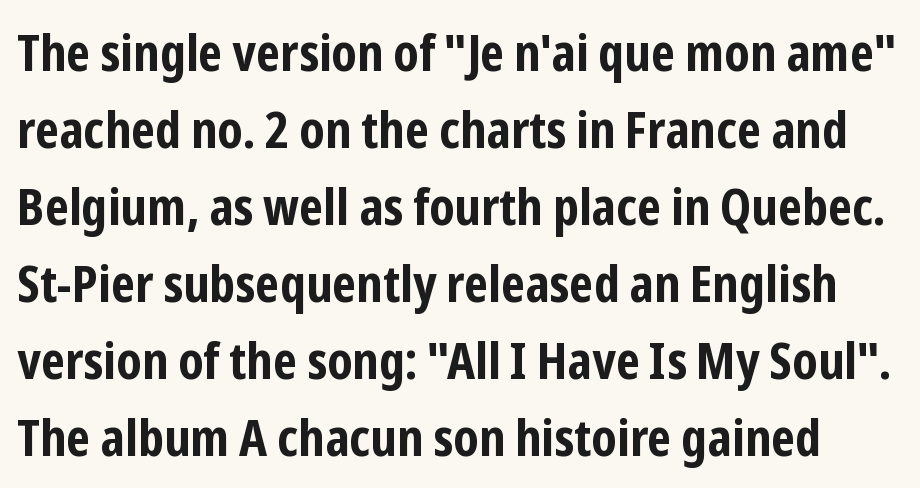
The image shows 50 px bold, condensed sans-serif type, upright; set normal line spacing (1.54x), normal letter spacing, not underlined; low stroke contrast and a medium x-height.
